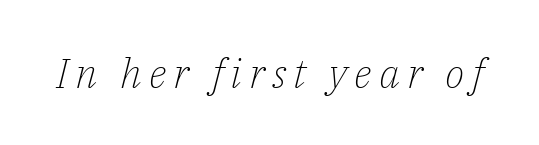
The image shows 41 px light serif type, italic (leaning right); set not underlined; low stroke contrast and a medium x-height.
